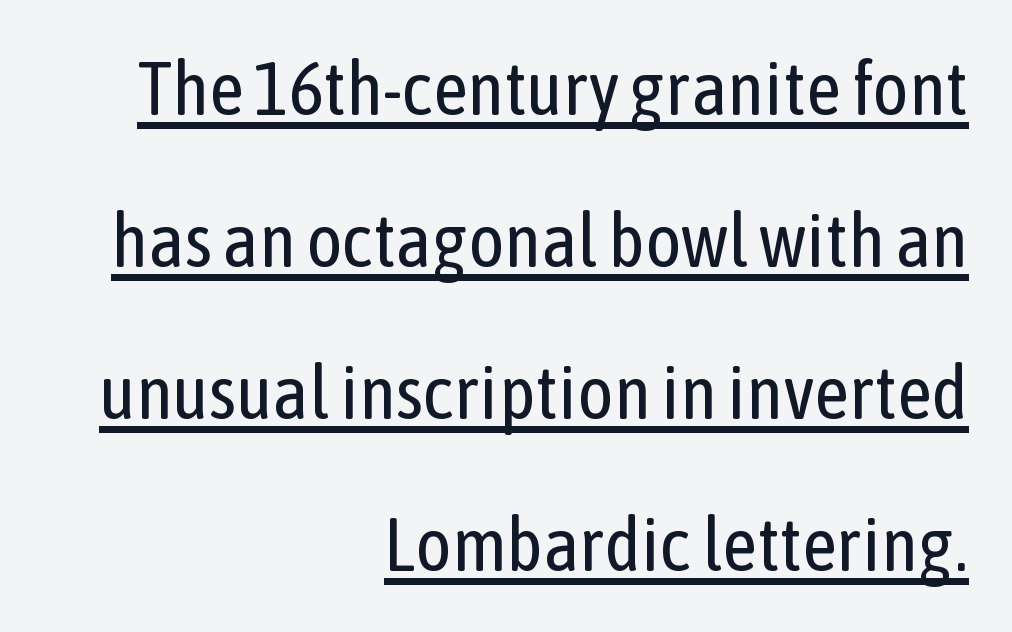
The letterforms sit shoulder to shoulder at normal distance. Regarding leading, the lines here are spaced well apart. The glyphs in this specimen are sans serif. The typeface has the unassuming heft of standard copy or less.
